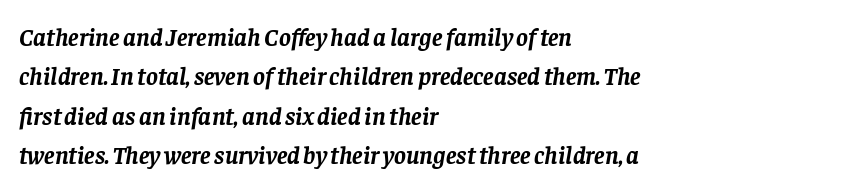
The image shows 25 px bold type, italic (leaning right); set left-aligned, normal line spacing (1.58x), normal letter spacing, not underlined.
